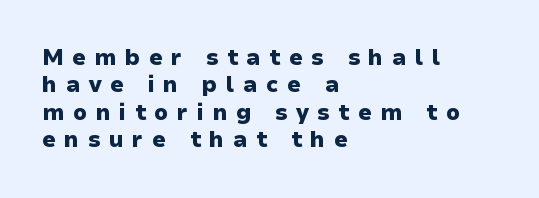
The image shows 22 px bold type, upright; set left-aligned, normal line spacing (1.25x), unusually wide letter spacing (+0.39 em), not underlined.
